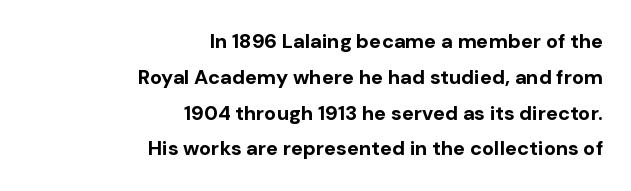
{"italic": "no", "bold": "yes", "underline": "no", "align": "right", "line_spacing_ratio": 1.79, "letter_spacing": "normal", "letter_spacing_em": 0.0, "glyph_px": 20}
